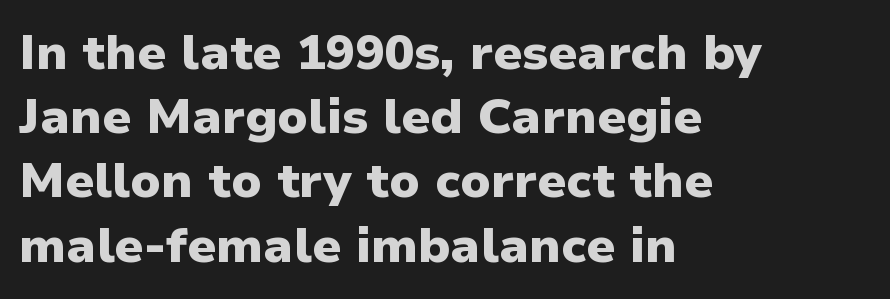
In terms of letterform style, serifs are entirely absent. Varying glyph widths throughout — classic text-font behaviour. Look at the tracking — it's just the regular setting, nothing added. The lines are quadded left. Unmarked baselines from the first word to the last. Each new line begins a customary step beneath the previous one.
